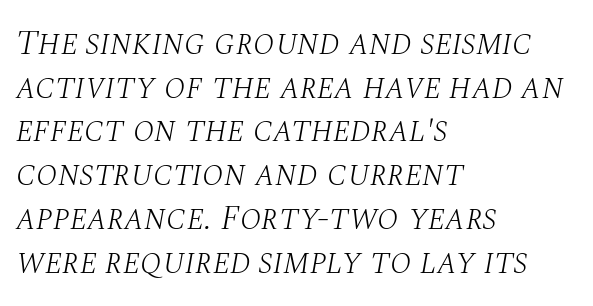
The font sits on the lighter half of the weight spectrum, regular included. Has an underline been added? It has not. These lines were composed using italics. One-word summary of the alignment: left. The designer left line spacing at the default.
